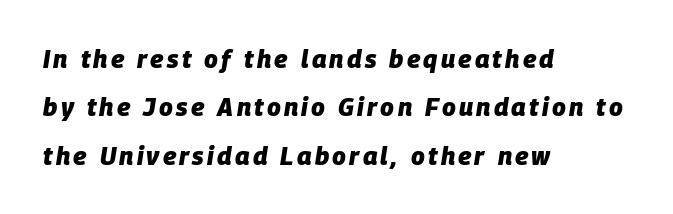
{"italic": "yes", "lean": "right", "slant_degrees": 9, "bold": "yes", "underline": "no", "align": "left", "line_spacing": "loose", "line_spacing_ratio": 1.94, "glyph_px": 25}
